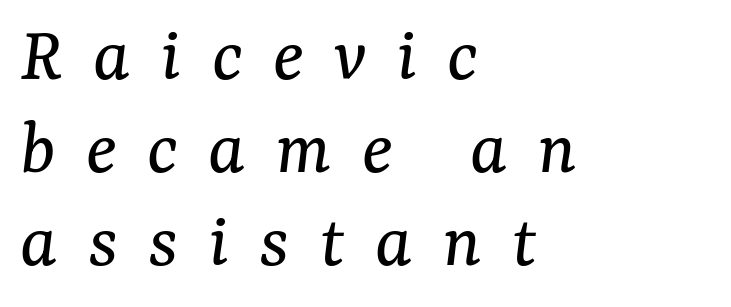
Q: Is the text bold? A: No.
Q: Is the text italic (slanted)? A: Yes, it leans right by about 7 degrees.
Q: Is the typeface a serif or a sans-serif typeface? A: Serif.
Q: Is the text underlined? A: No.
Q: How is the paragraph aligned? A: Left-aligned.
Q: Is the spacing between letters normal or unusually wide? A: Unusually wide.
Q: Width (condensed, normal, or wide)? A: Normal.
Q: Stroke contrast? A: Medium.
Q: x-height? A: Medium.
Q: Monospaced? A: No.
